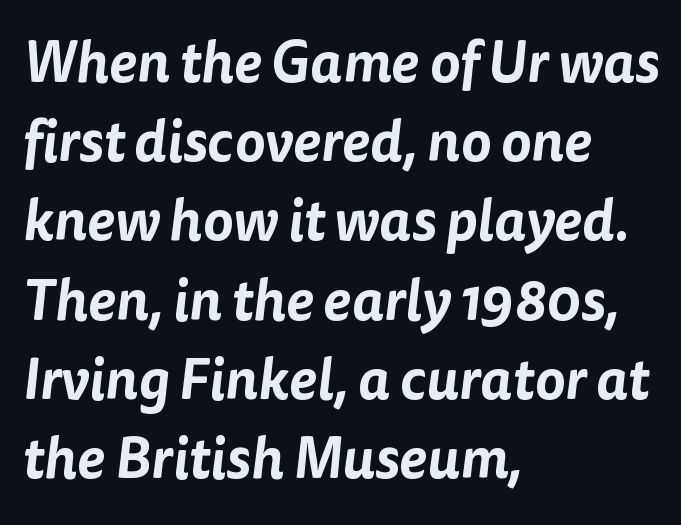
{"serif": "no", "width": "normal", "stroke_contrast": "low", "x_height": "medium", "monospaced": "no", "underline": "no", "align": "left", "line_spacing": "normal", "line_spacing_ratio": 1.39, "letter_spacing": "normal", "letter_spacing_em": 0.0, "glyph_px": 57}
